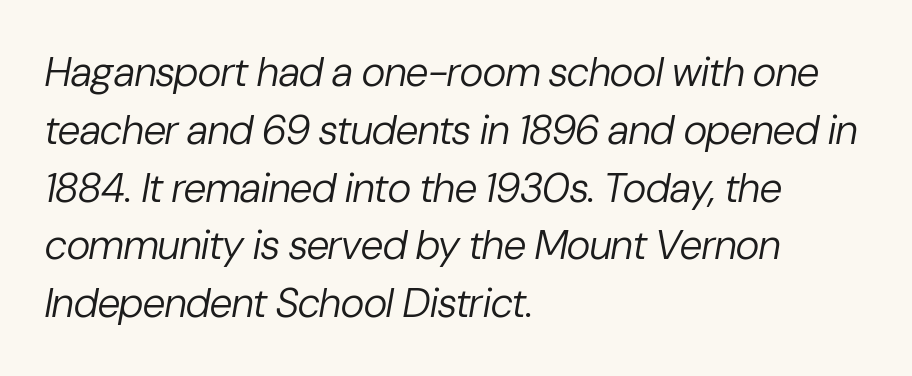
Letter spacing: default. Caption: multi-line text, flush left, ragged right. Note the varied advance widths — an 'i' is clearly narrower than an 'm'. The strokes carry an ordinary text weight at most. What's the leading like? Ordinary, nothing unusual.
